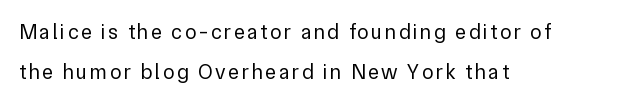
The image shows 21 px text type, upright; set left-aligned, loose line spacing (1.92x), not underlined.
